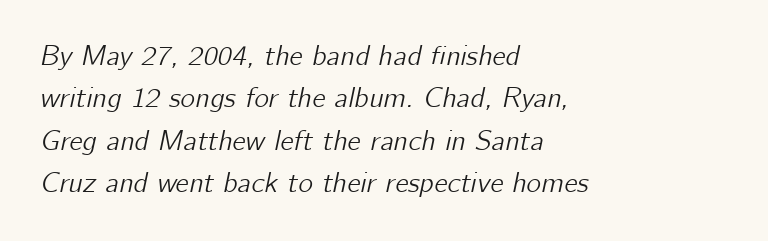
The space between consecutive lines is moderate. Horizontally, the lines are justified to the leading edge only. The passage shown is typed in a proportional face where columns would drift. This sample uses an oblique cut, with every glyph tilted off the vertical. You could call the tracking neutral — neither tight nor loose. The space directly below the letters is spotless.
